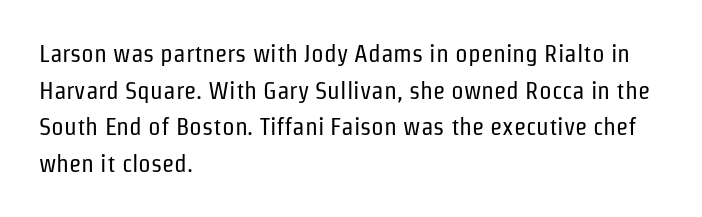
{"italic": "no", "bold": "no", "underline": "no", "align": "left", "line_spacing": "normal", "line_spacing_ratio": 1.47, "letter_spacing": "normal", "letter_spacing_em": 0.0, "glyph_px": 25}
